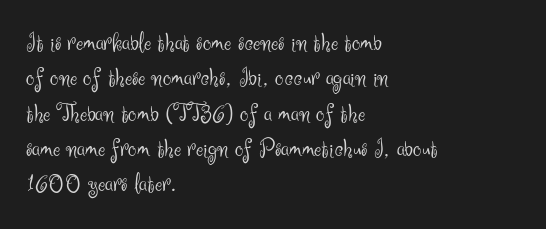
Q: Is the text bold? A: No.
Q: Is the text italic (slanted)? A: No, it is upright.
Q: Is the text underlined? A: No.
Q: How is the paragraph aligned? A: Left-aligned.
Q: Is the spacing between letters normal or unusually wide? A: Normal.
Q: Is the spacing between lines tight, normal or loose? A: Normal.
